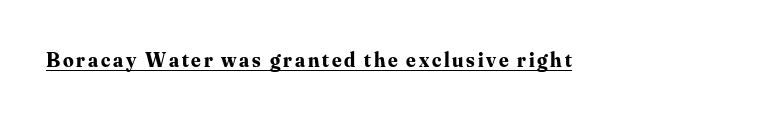
The image shows 21 px bold type, upright; set underlined.
